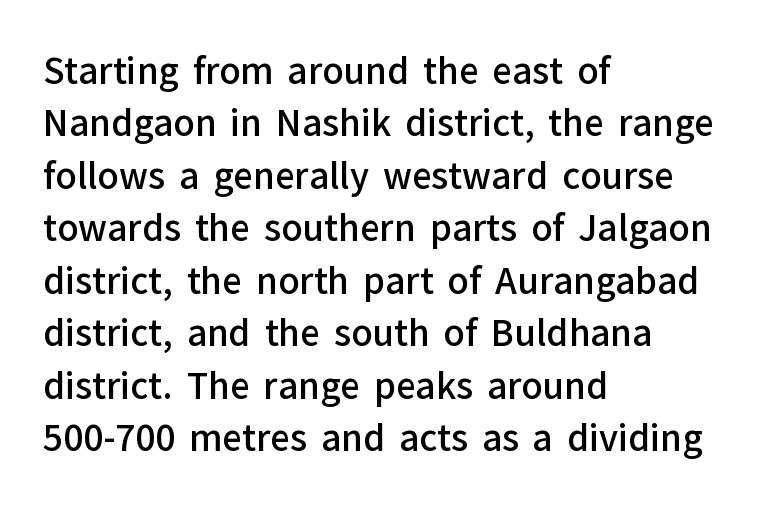
The image shows 35 px semibold sans-serif type, upright; set left-aligned, normal line spacing (1.5x), normal letter spacing, not underlined; low stroke contrast and a medium x-height.
